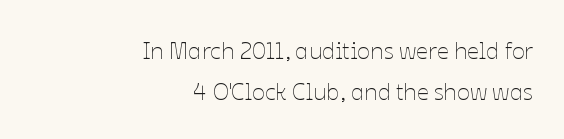
{"italic": "no", "bold": "no", "underline": "no", "align": "right", "line_spacing_ratio": 1.72, "letter_spacing": "normal", "letter_spacing_em": 0.0, "glyph_px": 24}
